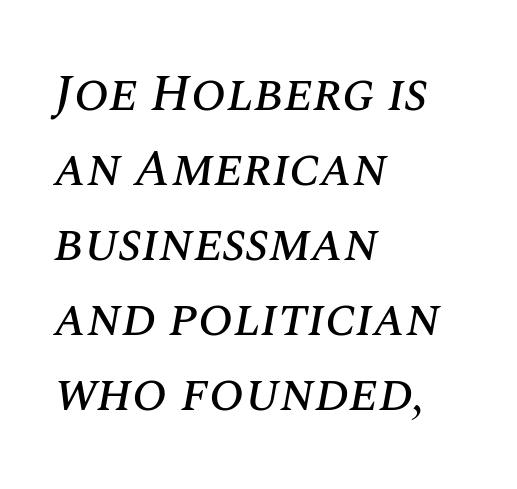
Looking at the ascenders, they clearly lean. If you measured baseline to baseline, you'd find a middling distance. This sample has the flowing, uneven cadence of proportional lettering. Students, note that the glyphs here touch the page at normal intervals. Teacher's note: observe the even left margin — that is flush-left alignment.
